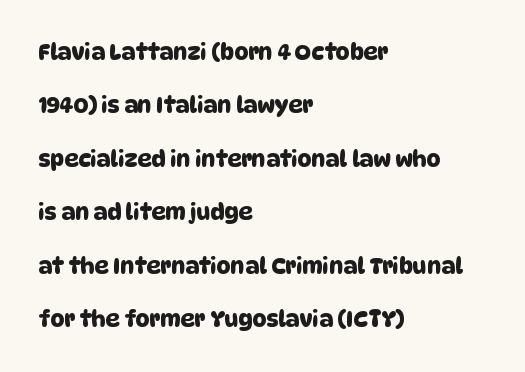
Q: Is the text underlined? A: No.
Q: How is the paragraph aligned? A: Left-aligned.
Q: Is the spacing between letters normal or unusually wide? A: Normal.
Q: Is the spacing between lines tight, normal or loose? A: Loose.
